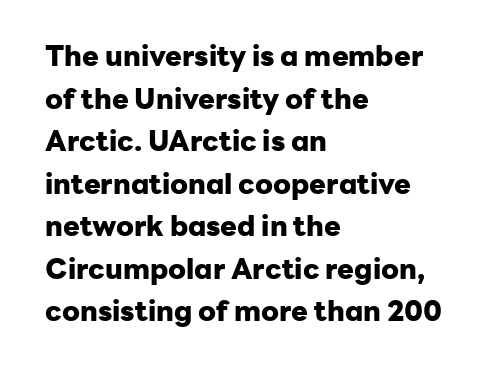
{"serif": "no", "italic": "no", "bold": "yes", "weight": "heavy", "width": "normal", "stroke_contrast": "low", "x_height": "medium", "monospaced": "no", "underline": "no", "align": "left", "line_spacing": "normal", "line_spacing_ratio": 1.52, "letter_spacing": "normal", "letter_spacing_em": 0.0, "glyph_px": 28}
